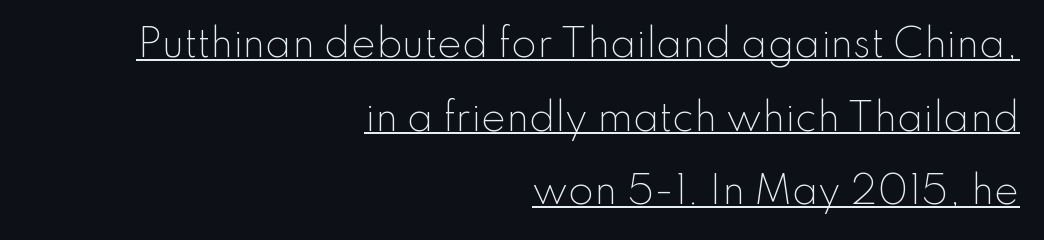
The image shows 37 px light sans-serif type, upright; set right-aligned, loose line spacing (1.99x), normal letter spacing, underlined; low stroke contrast and a small x-height.
